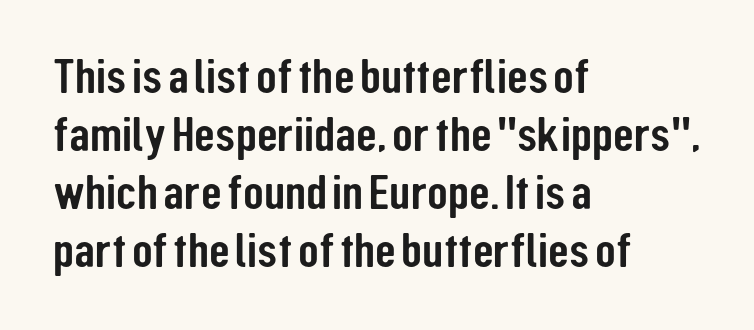
Q: Is the text italic (slanted)? A: No, it is upright.
Q: Is the typeface a serif or a sans-serif typeface? A: Sans-serif.
Q: Is the text underlined? A: No.
Q: How is the paragraph aligned? A: Left-aligned.
Q: Is the spacing between letters normal or unusually wide? A: Normal.
Q: Width (condensed, normal, or wide)? A: Condensed.
Q: Stroke contrast? A: Low.
Q: x-height? A: Medium.
Q: Monospaced? A: No.
